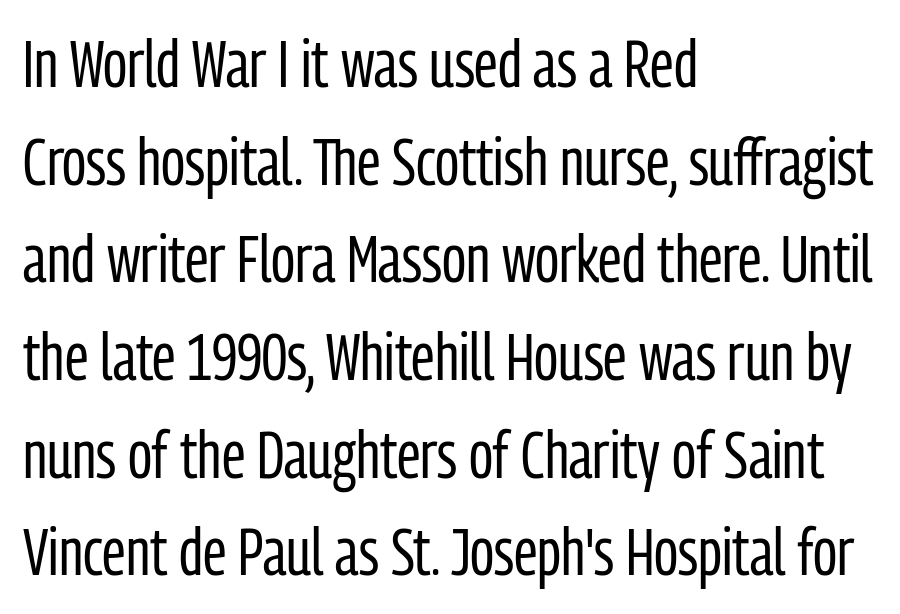
The image shows 66 px regular-weight, condensed sans-serif type, upright; set left-aligned, normal line spacing (1.48x), normal letter spacing, not underlined; low stroke contrast and a medium x-height.
